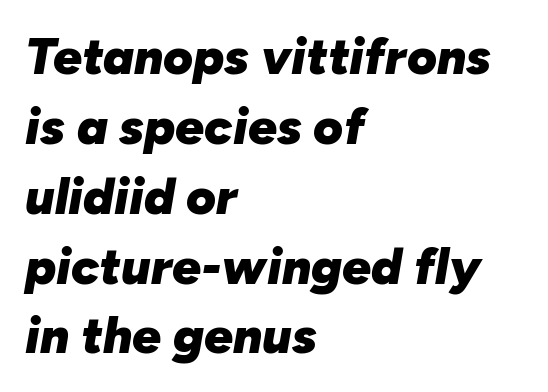
{"italic": "yes", "lean": "right", "slant_degrees": 10, "bold": "yes", "weight": "heavy", "width": "normal", "stroke_contrast": "low", "x_height": "medium", "monospaced": "no", "underline": "no", "align": "left", "line_spacing": "normal", "line_spacing_ratio": 1.37, "letter_spacing": "normal", "letter_spacing_em": 0.0, "glyph_px": 51}
